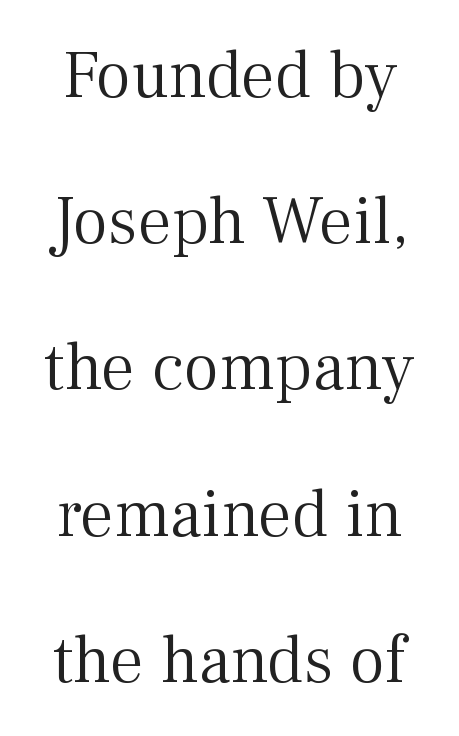
The image shows 68 px light serif type, upright; set loose line spacing (2.15x), normal letter spacing, not underlined; medium stroke contrast and a medium x-height.
